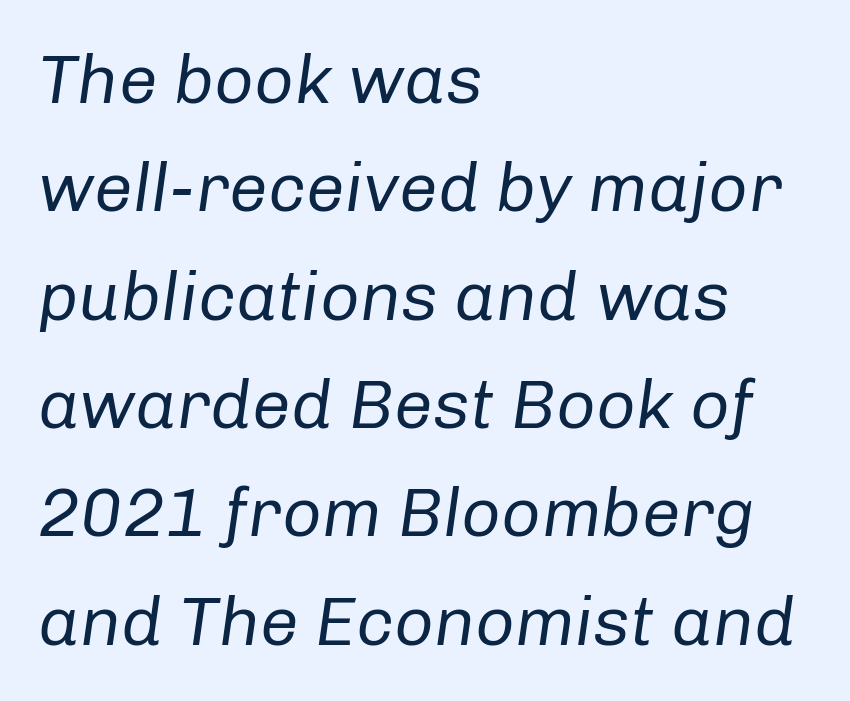
Q: Is the text bold? A: No.
Q: Is the text italic (slanted)? A: Yes, it leans right by about 8 degrees.
Q: Is the text underlined? A: No.
Q: How is the paragraph aligned? A: Left-aligned.
Q: Is the spacing between letters normal or unusually wide? A: Normal.
Q: Is the spacing between lines tight, normal or loose? A: Normal.
Q: Width (condensed, normal, or wide)? A: Normal.
Q: Stroke contrast? A: Low.
Q: x-height? A: Medium.
Q: Monospaced? A: No.
